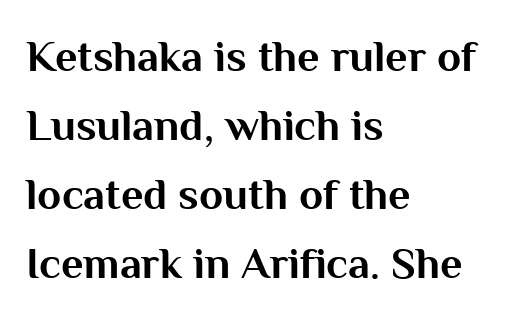
The image shows 44 px bold sans-serif type, upright; set left-aligned, normal line spacing (1.57x), normal letter spacing, not underlined; medium stroke contrast and a medium x-height.
